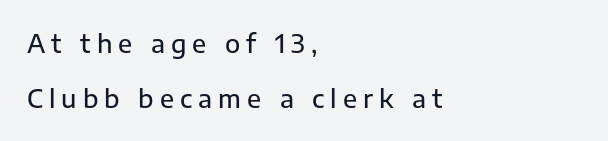
Every stem runs plumb, perpendicular to the baseline. Where is the straight margin? On the left. Each new line begins a long way beneath the previous one. Words appear elongated and porous because spacing is wide.
